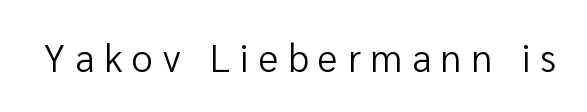
{"serif": "no", "italic": "no", "bold": "no", "weight": "regular", "width": "normal", "stroke_contrast": "low", "x_height": "medium", "monospaced": "no", "underline": "no", "letter_spacing": "wide", "letter_spacing_em": 0.26, "glyph_px": 38}
